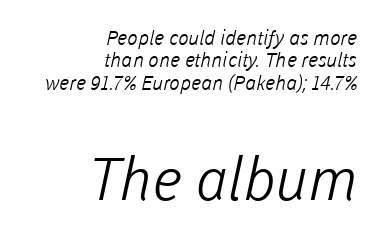
{"serif": "no", "bold": "no", "weight": "light", "width": "normal", "stroke_contrast": "low", "x_height": "medium", "monospaced": "no", "underline": "no", "align": "right", "line_spacing": "tight", "line_spacing_ratio": 1.12, "letter_spacing": "normal", "letter_spacing_em": 0.0, "larger_block": "second", "size_ratio": 2.95, "glyph_px": 59}
